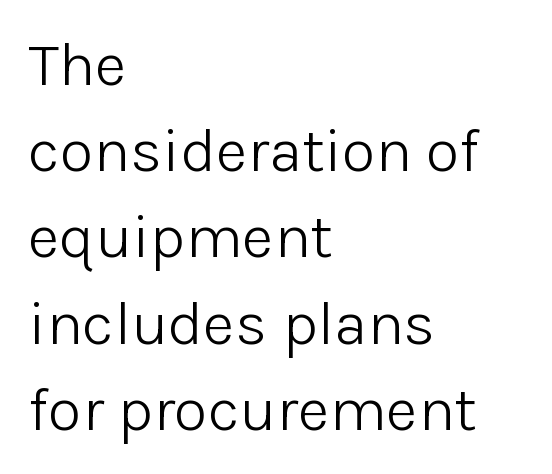
{"serif": "no", "italic": "no", "bold": "no", "weight": "light", "width": "normal", "stroke_contrast": "low", "x_height": "medium", "monospaced": "no", "underline": "no", "align": "left", "line_spacing": "normal", "line_spacing_ratio": 1.39, "letter_spacing": "normal", "letter_spacing_em": 0.0, "glyph_px": 62}
